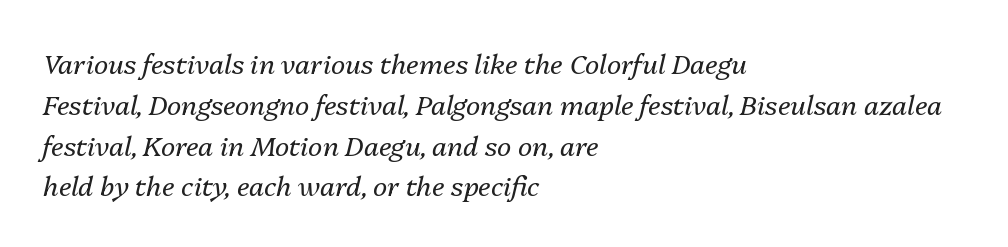
Regarding leading, the lines here are spaced in the standard way. Here the glyphs are tracked normally, forming tight word shapes. The lines in this sample share a left origin and differ only in where they stop. The specimen reads as italic at a glance.
